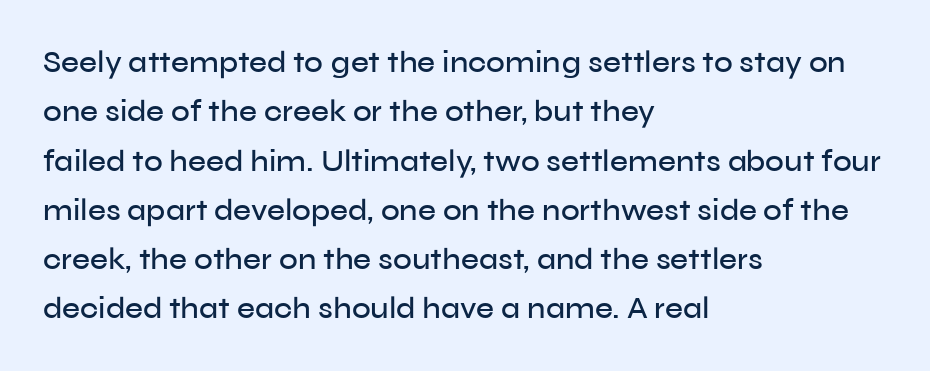
The specimen omits any rule beneath the text block's lines. Letterform terminals end flat and unadorned throughout the passage. Looks like regular typesetting: each glyph gets only the width it needs. How are the letters spaced? Ordinarily, with no added tracking. Line beginnings align vertically; line endings do not.
